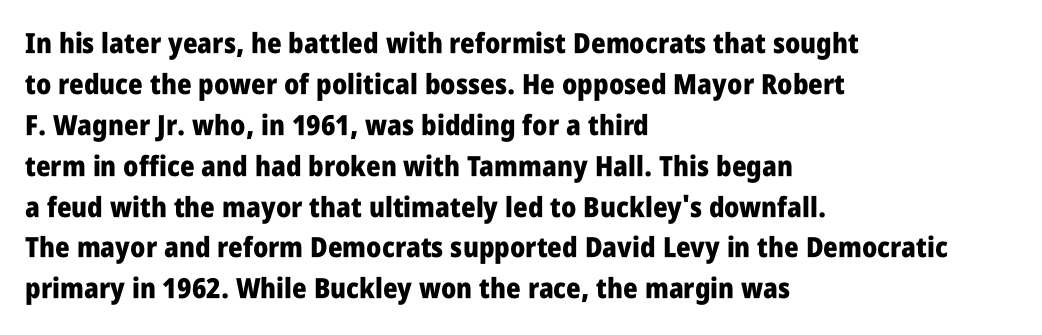
What kind of face is this? One without serifs — a sans. The ragged edge is on the right, which tells us the setting is flush left. These lines carry a lot of weight — the face is fully bold. Looks like regular typesetting: each glyph gets only the width it needs.
